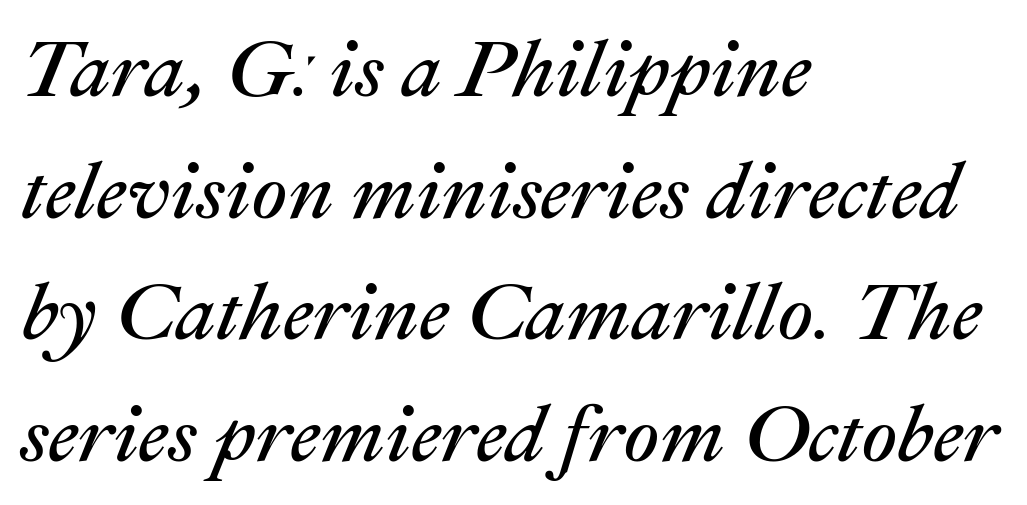
The compositor pushed each line to the left boundary. The space directly below the letters is spotless. Honestly, the letter spacing is just normal — you wouldn't notice it. One glance says typical: line gaps are just what's usual. The face used here is proportionally spaced, like ordinary book or web type. Compared with ordinary roman type, these characters are visibly tilted.
